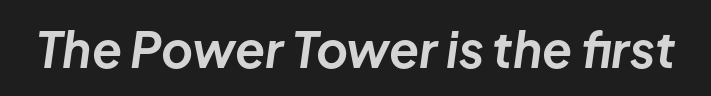
{"italic": "yes", "lean": "right", "slant_degrees": 8, "bold": "yes", "weight": "bold", "width": "normal", "stroke_contrast": "low", "x_height": "medium", "monospaced": "no", "underline": "no", "letter_spacing": "normal", "letter_spacing_em": 0.0, "glyph_px": 49}
